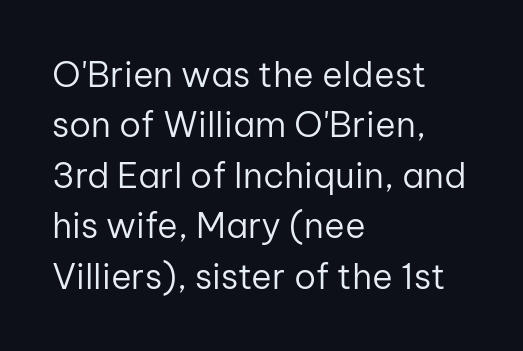
{"serif": "no", "italic": "no", "bold": "no", "weight": "regular", "width": "normal", "stroke_contrast": "low", "x_height": "medium", "monospaced": "no", "underline": "no", "align": "left", "line_spacing": "normal", "line_spacing_ratio": 1.44, "letter_spacing": "normal", "letter_spacing_em": 0.0, "glyph_px": 35}
